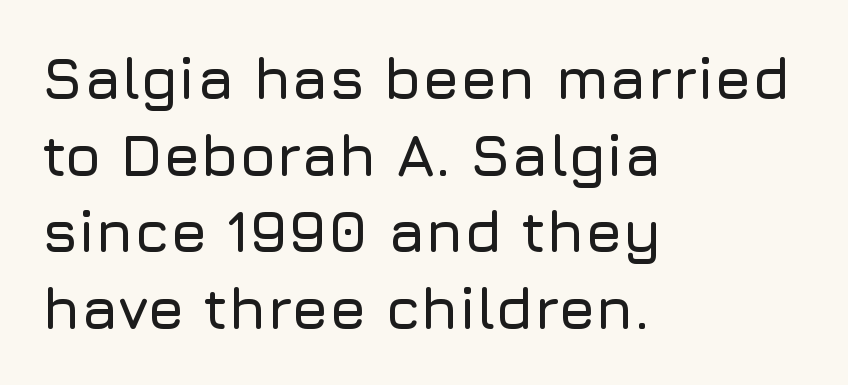
The image shows 59 px sans-serif type, upright; set left-aligned, normal line spacing (1.3x), normal letter spacing, not underlined; low stroke contrast and a medium x-height.
